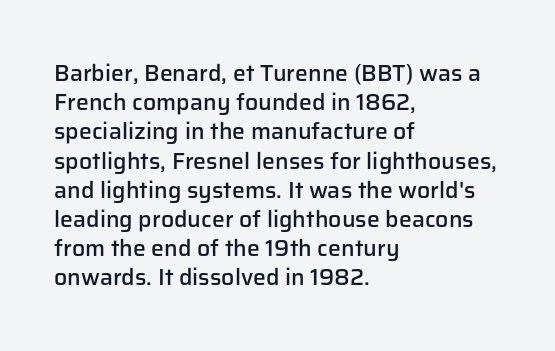
Q: Is the text bold? A: Semi-bold.
Q: Is the text italic (slanted)? A: No, it is upright.
Q: Is the text underlined? A: No.
Q: How is the paragraph aligned? A: Left-aligned.
Q: Is the spacing between letters normal or unusually wide? A: Normal.
Q: Is the spacing between lines tight, normal or loose? A: Normal.
